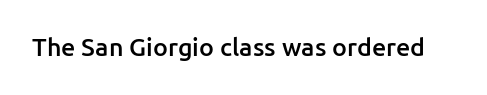
{"italic": "no", "bold": "semi", "underline": "no", "letter_spacing": "normal", "letter_spacing_em": 0.0, "glyph_px": 25}
